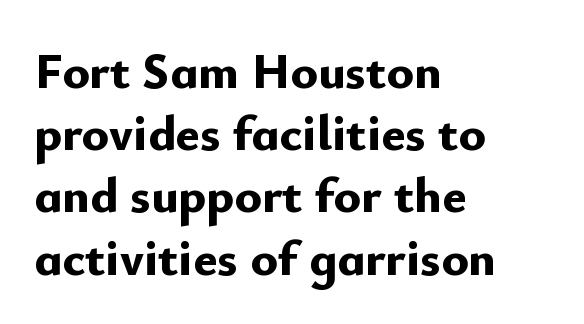
Q: Is the text bold? A: Yes.
Q: Is the text italic (slanted)? A: No, it is upright.
Q: Is the typeface a serif or a sans-serif typeface? A: Sans-serif.
Q: Is the text underlined? A: No.
Q: How is the paragraph aligned? A: Left-aligned.
Q: Is the spacing between letters normal or unusually wide? A: Normal.
Q: Width (condensed, normal, or wide)? A: Normal.
Q: Stroke contrast? A: Low.
Q: x-height? A: Small.
Q: Monospaced? A: No.
